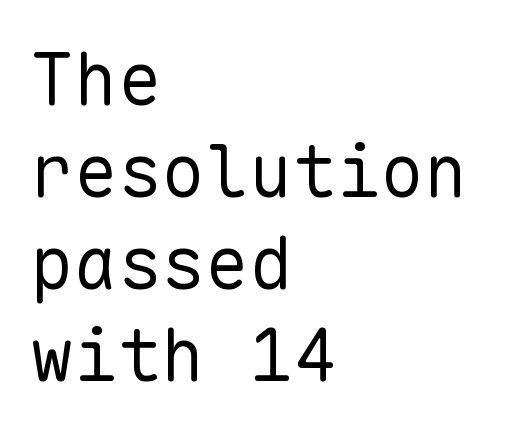
The image shows 73 px regular-weight sans-serif type, upright, monospaced; set left-aligned, normal line spacing (1.26x), normal letter spacing, not underlined; low stroke contrast and a medium x-height.
